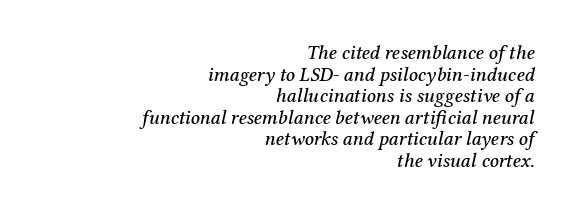
The image shows 20 px text type, italic (leaning right); set right-aligned, tight line spacing (1.08x), normal letter spacing, not underlined.
